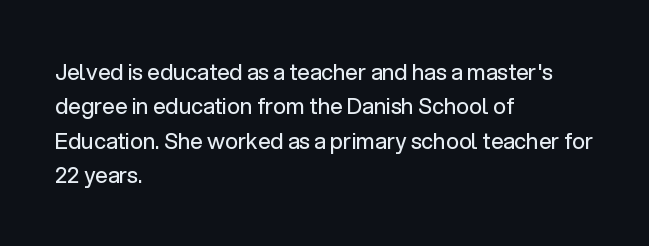
Q: Is the text bold? A: No.
Q: Is the text italic (slanted)? A: No, it is upright.
Q: Is the text underlined? A: No.
Q: How is the paragraph aligned? A: Left-aligned.
Q: Is the spacing between letters normal or unusually wide? A: Normal.
Q: Is the spacing between lines tight, normal or loose? A: Normal.
